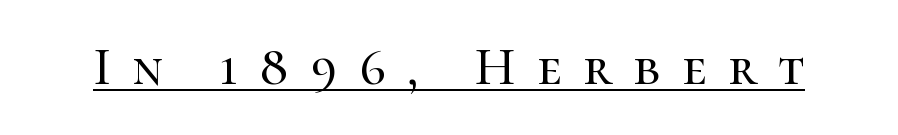
Q: Is the text italic (slanted)? A: No, it is upright.
Q: Is the typeface a serif or a sans-serif typeface? A: Serif.
Q: Is the text underlined? A: Yes.
Q: Is the spacing between letters normal or unusually wide? A: Unusually wide.
Q: Width (condensed, normal, or wide)? A: Normal.
Q: Stroke contrast? A: High.
Q: x-height? A: Medium.
Q: Monospaced? A: No.
